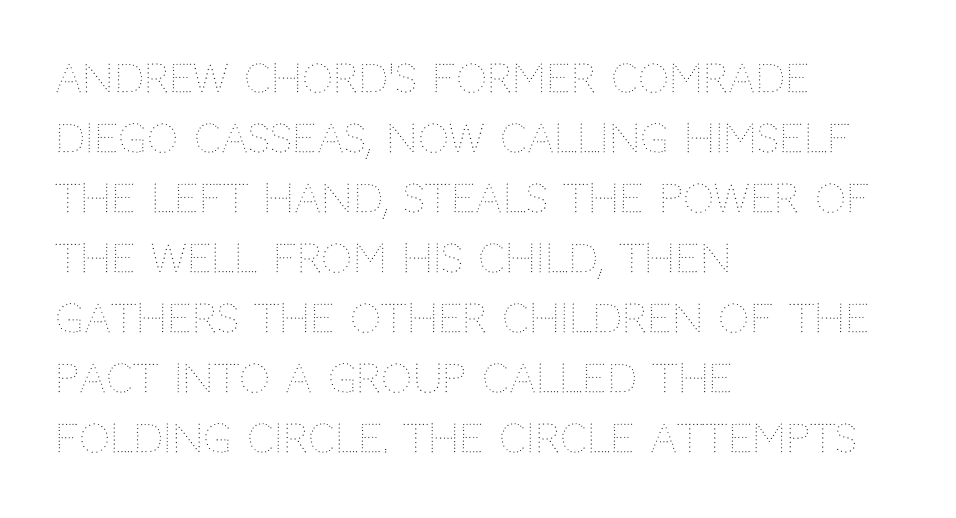
Q: Is the text bold? A: No.
Q: Is the text italic (slanted)? A: No, it is upright.
Q: Is the text underlined? A: No.
Q: How is the paragraph aligned? A: Left-aligned.
Q: Is the spacing between letters normal or unusually wide? A: Normal.
Q: Is the spacing between lines tight, normal or loose? A: Normal.
Q: Width (condensed, normal, or wide)? A: Normal.
Q: Stroke contrast? A: Medium.
Q: x-height? A: Large.
Q: Monospaced? A: No.
